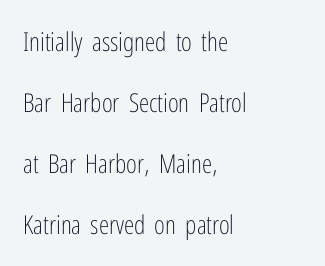
Line spacing here is loose. Teacher's note: observe the even left margin — that is flush-left alignment. Beneath every word, the page is bare. Nope, not italic — everything's standing straight. Stems here are at most as thick as an everyday book face.
